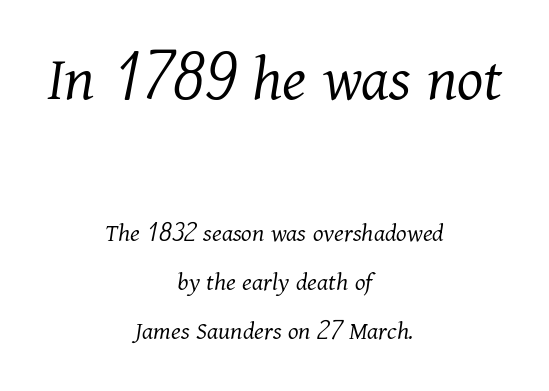
{"serif": "yes", "italic": "yes", "lean": "right", "slant_degrees": 11, "bold": "no", "weight": "light", "width": "normal", "stroke_contrast": "medium", "x_height": "medium", "monospaced": "no", "underline": "no", "align": "center", "line_spacing_ratio": 1.81, "letter_spacing": "normal", "letter_spacing_em": 0.0, "larger_block": "first", "size_ratio": 2.48, "glyph_px": 67}
